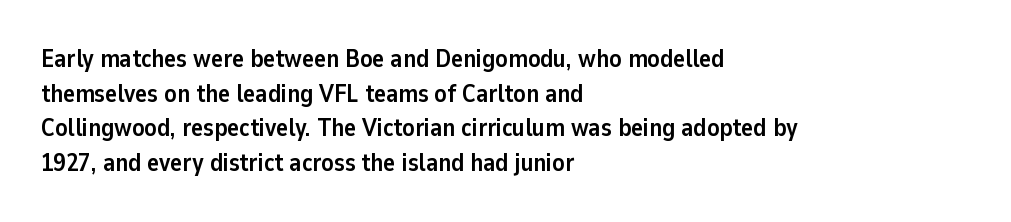
The type sits square on the baseline with zero lean. Summary of weight: heavy, a full bold. Rule under the text: the space is simply empty. Is the letter spacing exaggerated? No — it looks like the ordinary default.
